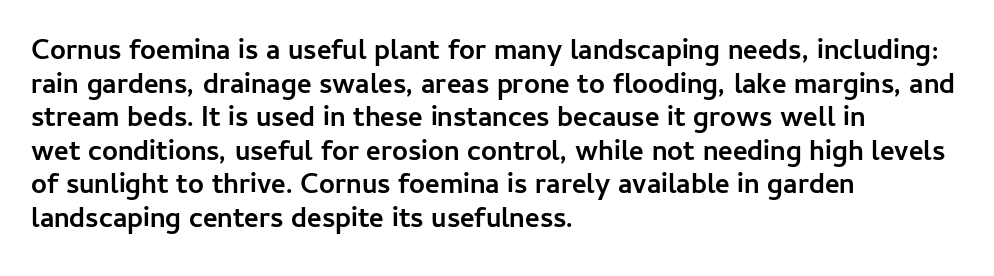
Q: Is the text bold? A: Yes.
Q: Is the text italic (slanted)? A: No, it is upright.
Q: Is the typeface a serif or a sans-serif typeface? A: Sans-serif.
Q: Is the text underlined? A: No.
Q: How is the paragraph aligned? A: Left-aligned.
Q: Is the spacing between letters normal or unusually wide? A: Normal.
Q: Width (condensed, normal, or wide)? A: Normal.
Q: Stroke contrast? A: Low.
Q: x-height? A: Medium.
Q: Monospaced? A: No.
